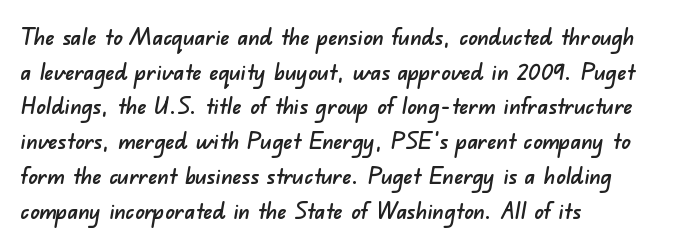
{"underline": "no", "align": "left", "line_spacing": "normal", "line_spacing_ratio": 1.51, "letter_spacing": "normal", "letter_spacing_em": 0.0, "glyph_px": 23}
